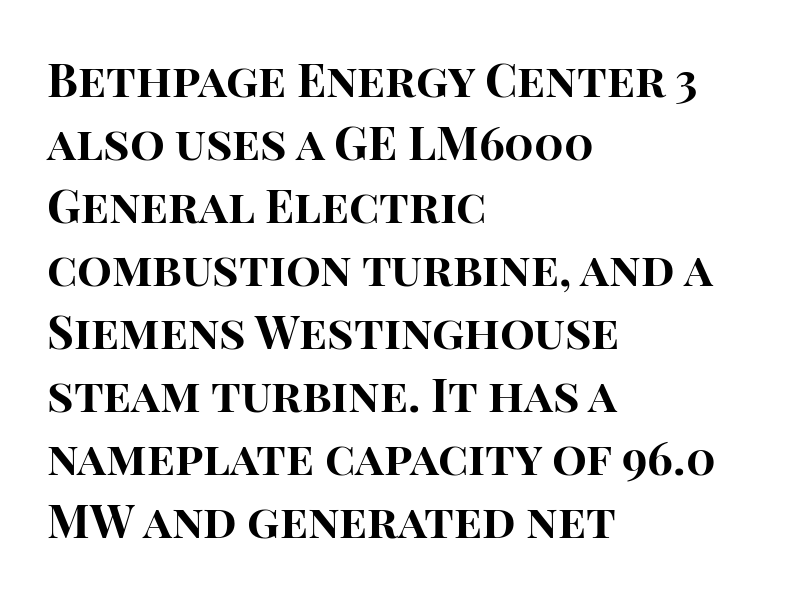
The image shows 46 px bold sans-serif type, upright; set left-aligned, normal line spacing (1.37x), normal letter spacing, not underlined; high stroke contrast and a large x-height.
